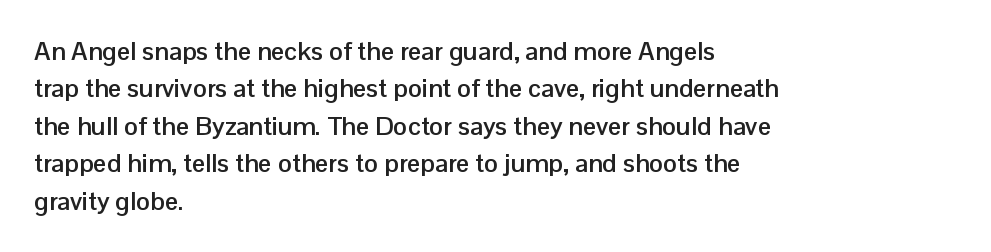
{"italic": "no", "bold": "yes", "underline": "no", "align": "left", "line_spacing": "normal", "line_spacing_ratio": 1.44, "letter_spacing": "normal", "letter_spacing_em": 0.0, "glyph_px": 26}
